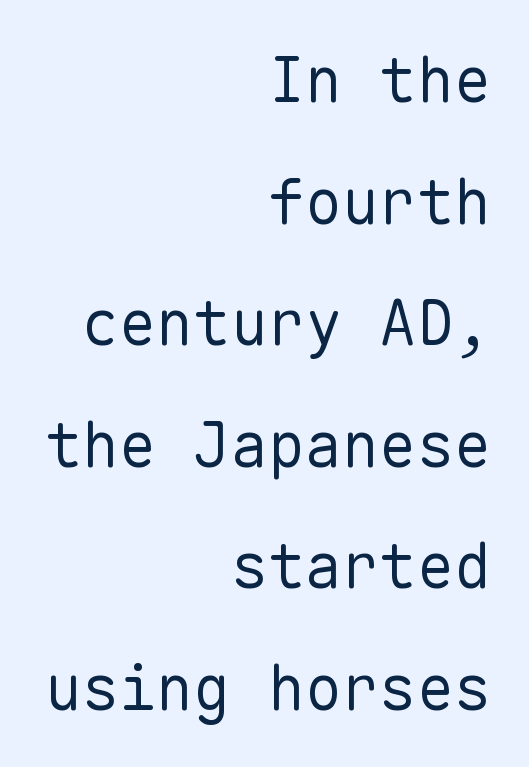
Q: Is the text bold? A: No.
Q: Is the text italic (slanted)? A: No, it is upright.
Q: Is the typeface a serif or a sans-serif typeface? A: Sans-serif.
Q: Is the text underlined? A: No.
Q: How is the paragraph aligned? A: Right-aligned.
Q: Is the spacing between letters normal or unusually wide? A: Normal.
Q: Is the spacing between lines tight, normal or loose? A: Loose.
Q: Width (condensed, normal, or wide)? A: Normal.
Q: Stroke contrast? A: Low.
Q: x-height? A: Medium.
Q: Monospaced? A: Yes.
